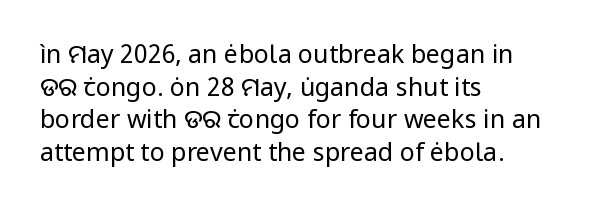
Q: Is the text bold? A: No.
Q: Is the text italic (slanted)? A: No, it is upright.
Q: Is the text underlined? A: No.
Q: How is the paragraph aligned? A: Left-aligned.
Q: Is the spacing between letters normal or unusually wide? A: Normal.
Q: Is the spacing between lines tight, normal or loose? A: Normal.
